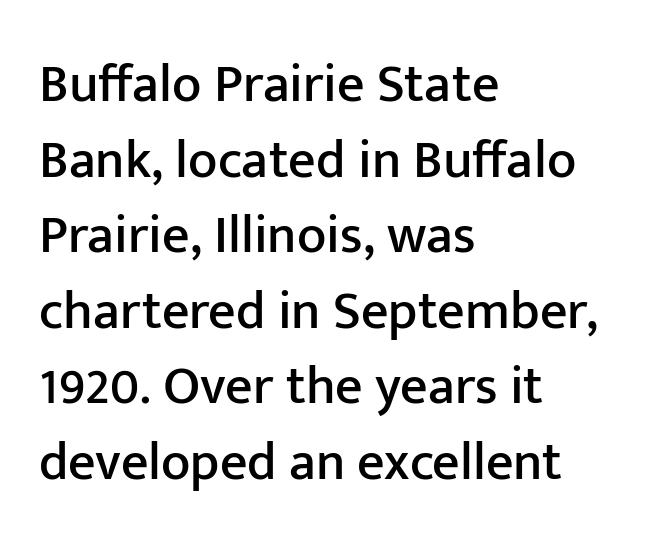
The image shows 54 px sans-serif type, upright; set left-aligned, normal line spacing (1.4x), normal letter spacing, not underlined; low stroke contrast and a medium x-height.
